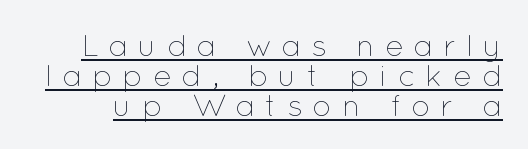
The image shows 31 px thin type, upright; set tight line spacing (0.96x), unusually wide letter spacing (+0.32 em), underlined; low stroke contrast and a medium x-height.
